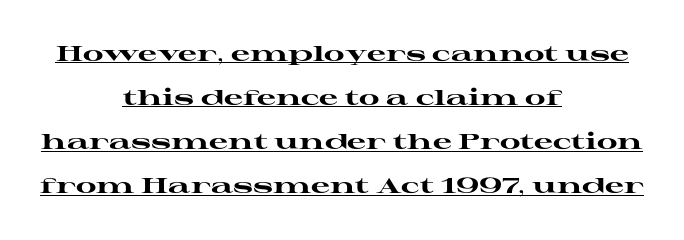
Q: Is the text bold? A: Yes.
Q: Is the text italic (slanted)? A: No, it is upright.
Q: Is the text underlined? A: Yes.
Q: How is the paragraph aligned? A: Centered.
Q: Is the spacing between letters normal or unusually wide? A: Normal.
Q: Is the spacing between lines tight, normal or loose? A: Loose.
